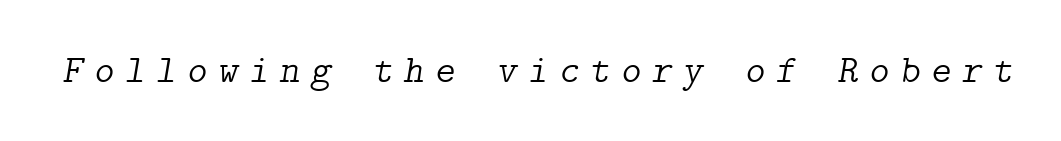
The image shows 39 px light serif type, italic (leaning right); set unusually wide letter spacing (+0.27 em), not underlined; low stroke contrast and a medium x-height.
